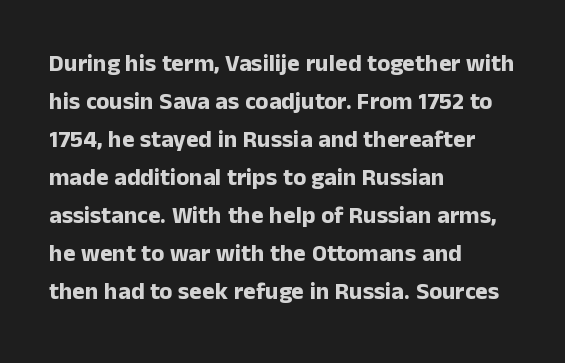
The space between consecutive lines is moderate. Alignment: flush left. The passage shown is not underscored anywhere. The type is set solid horizontally, with unmodified tracking. The characters look thick and weighty, a clear bold. Unlike italic type, these characters show no tilt at all.
